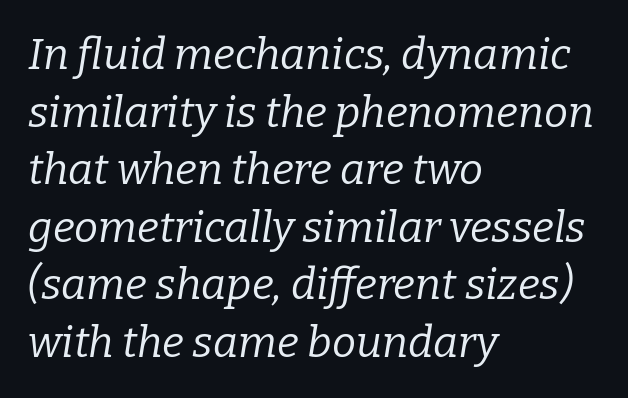
Q: Is the text bold? A: No.
Q: Is the text italic (slanted)? A: Yes, it leans right by about 9 degrees.
Q: Is the typeface a serif or a sans-serif typeface? A: Serif.
Q: Is the text underlined? A: No.
Q: How is the paragraph aligned? A: Left-aligned.
Q: Is the spacing between letters normal or unusually wide? A: Normal.
Q: Is the spacing between lines tight, normal or loose? A: Normal.
Q: Width (condensed, normal, or wide)? A: Normal.
Q: Stroke contrast? A: Low.
Q: x-height? A: Medium.
Q: Monospaced? A: No.
